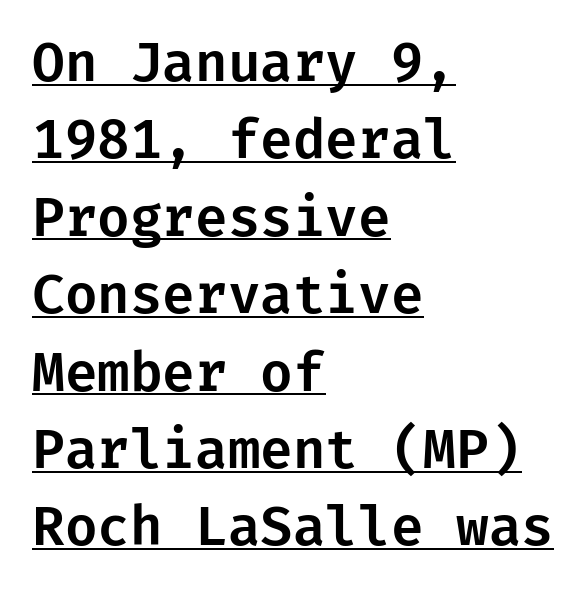
Q: Is the text italic (slanted)? A: No, it is upright.
Q: Is the typeface a serif or a sans-serif typeface? A: Sans-serif.
Q: Is the text underlined? A: Yes.
Q: How is the paragraph aligned? A: Left-aligned.
Q: Is the spacing between letters normal or unusually wide? A: Normal.
Q: Is the spacing between lines tight, normal or loose? A: Normal.
Q: Width (condensed, normal, or wide)? A: Normal.
Q: Stroke contrast? A: Low.
Q: x-height? A: Medium.
